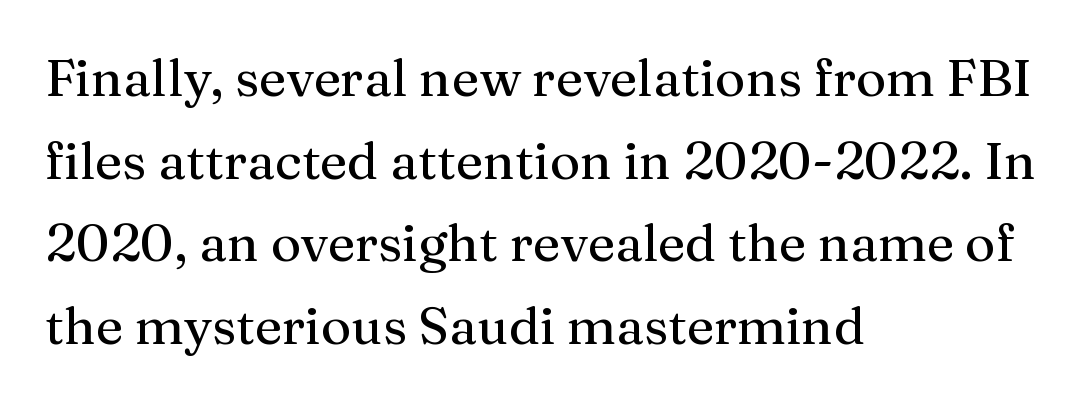
The image shows 52 px serif type, upright; set left-aligned, normal line spacing (1.59x), normal letter spacing, not underlined; medium stroke contrast and a medium x-height.
